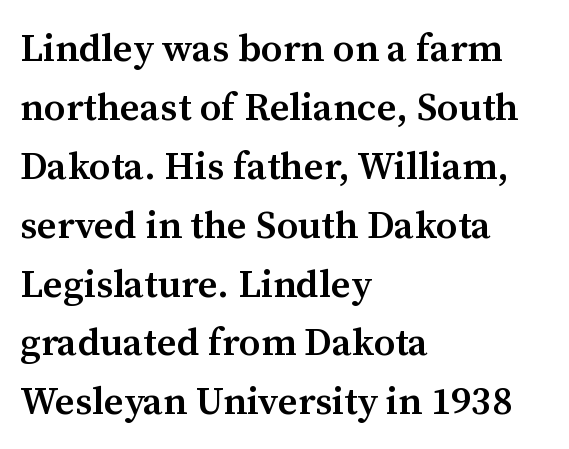
Q: Is the text bold? A: Semi-bold.
Q: Is the text italic (slanted)? A: No, it is upright.
Q: Is the typeface a serif or a sans-serif typeface? A: Serif.
Q: Is the text underlined? A: No.
Q: How is the paragraph aligned? A: Left-aligned.
Q: Is the spacing between letters normal or unusually wide? A: Normal.
Q: Is the spacing between lines tight, normal or loose? A: Normal.
Q: Width (condensed, normal, or wide)? A: Normal.
Q: Stroke contrast? A: Medium.
Q: x-height? A: Medium.
Q: Monospaced? A: No.
